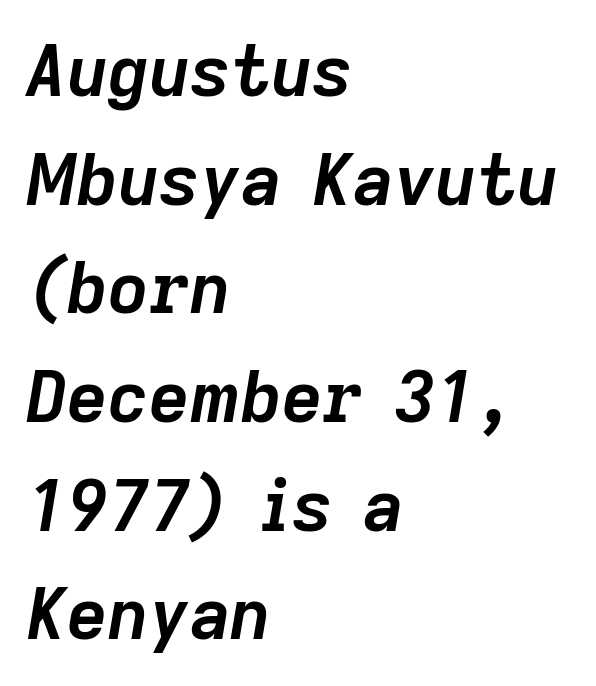
{"italic": "yes", "lean": "right", "slant_degrees": 9, "bold": "yes", "weight": "semibold", "width": "normal", "stroke_contrast": "low", "x_height": "medium", "monospaced": "no", "underline": "no", "align": "left", "line_spacing": "normal", "line_spacing_ratio": 1.53, "letter_spacing": "normal", "letter_spacing_em": 0.0, "glyph_px": 71}
